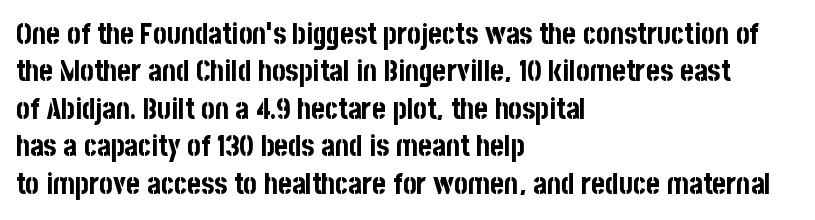
Q: Is the text bold? A: Yes.
Q: Is the text italic (slanted)? A: No, it is upright.
Q: Is the typeface a serif or a sans-serif typeface? A: Sans-serif.
Q: Is the text underlined? A: No.
Q: How is the paragraph aligned? A: Left-aligned.
Q: Is the spacing between letters normal or unusually wide? A: Normal.
Q: Is the spacing between lines tight, normal or loose? A: Normal.
Q: Width (condensed, normal, or wide)? A: Condensed.
Q: Stroke contrast? A: Low.
Q: x-height? A: Large.
Q: Monospaced? A: No.
